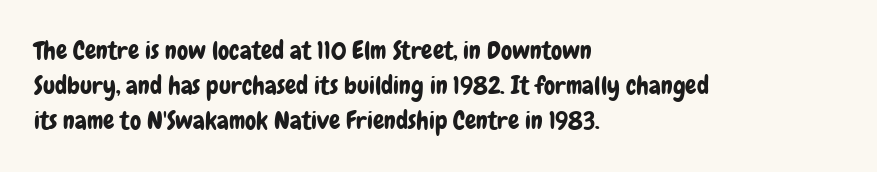
Q: Is the text italic (slanted)? A: No, it is upright.
Q: Is the text underlined? A: No.
Q: How is the paragraph aligned? A: Left-aligned.
Q: Is the spacing between letters normal or unusually wide? A: Normal.
Q: Is the spacing between lines tight, normal or loose? A: Normal.
